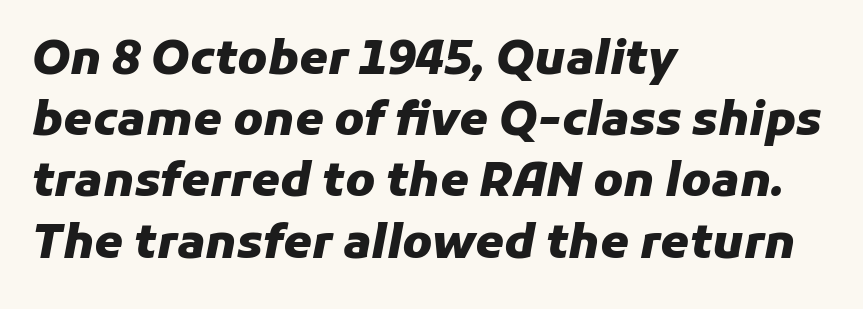
{"italic": "yes", "lean": "right", "slant_degrees": 11, "bold": "yes", "weight": "heavy", "width": "normal", "stroke_contrast": "low", "x_height": "medium", "monospaced": "no", "underline": "no", "align": "left", "line_spacing": "normal", "line_spacing_ratio": 1.33, "letter_spacing": "normal", "letter_spacing_em": 0.0, "glyph_px": 46}
